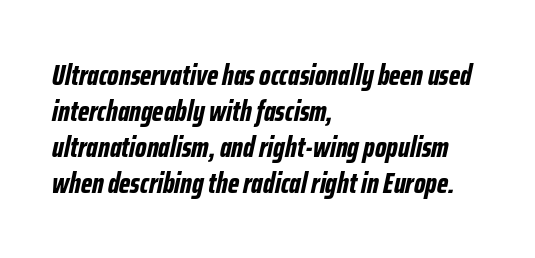
A student would call this left alignment; a typographer would say flush left, rag right. Students, note that the glyphs here touch the page at normal intervals. Caption: bold face, heavy strokes. Just letters on the line, the space beneath them empty.
